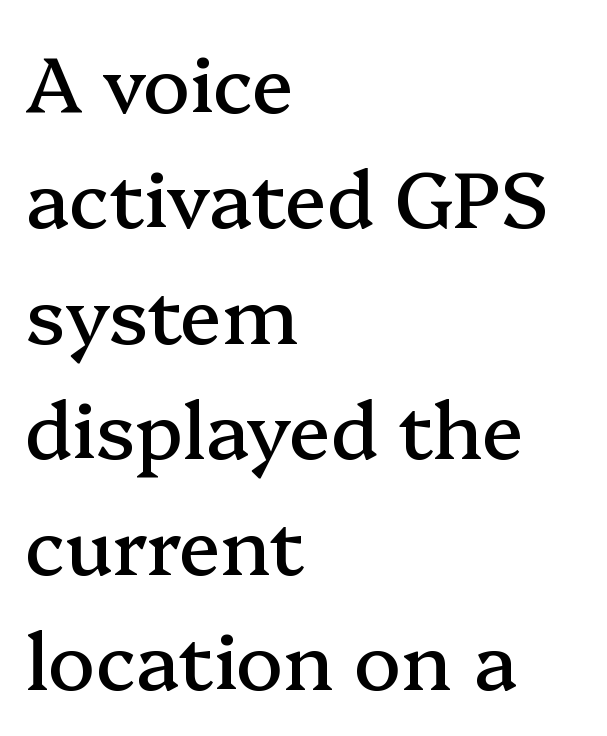
{"serif": "yes", "italic": "no", "width": "normal", "stroke_contrast": "medium", "x_height": "medium", "monospaced": "no", "underline": "no", "align": "left", "line_spacing": "normal", "line_spacing_ratio": 1.48, "letter_spacing": "normal", "letter_spacing_em": 0.0, "glyph_px": 78}
